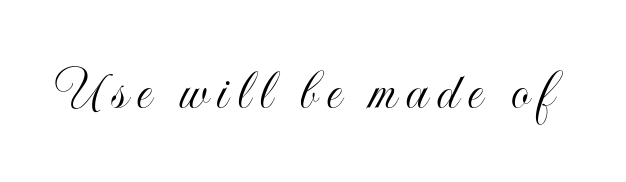
The image shows 58 px condensed type; set not underlined; a small x-height.
